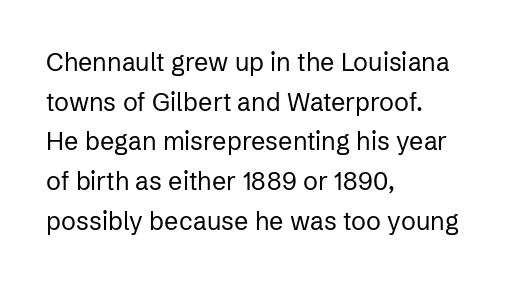
{"italic": "no", "bold": "no", "underline": "no", "align": "left", "line_spacing": "normal", "line_spacing_ratio": 1.59, "letter_spacing": "normal", "letter_spacing_em": 0.0, "glyph_px": 25}
